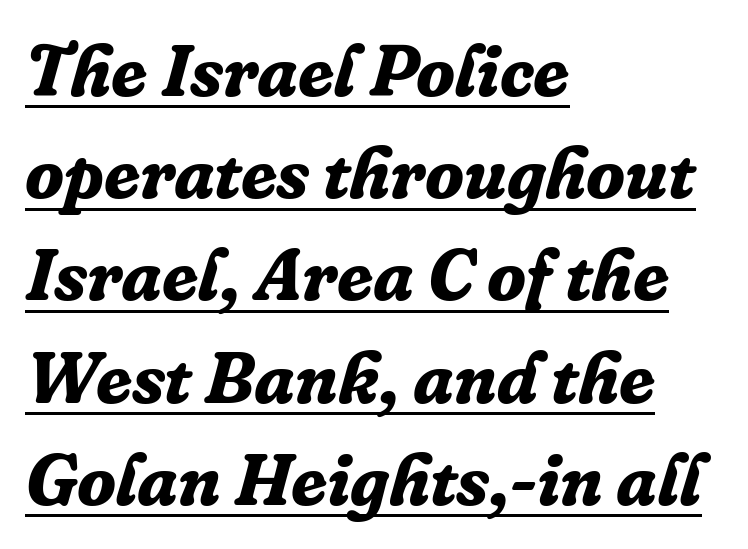
Q: Is the text bold? A: Yes.
Q: Is the text italic (slanted)? A: Yes, it leans right by about 16 degrees.
Q: Is the typeface a serif or a sans-serif typeface? A: Serif.
Q: Is the text underlined? A: Yes.
Q: How is the paragraph aligned? A: Left-aligned.
Q: Is the spacing between letters normal or unusually wide? A: Normal.
Q: Is the spacing between lines tight, normal or loose? A: Normal.
Q: Width (condensed, normal, or wide)? A: Normal.
Q: Stroke contrast? A: Low.
Q: x-height? A: Medium.
Q: Monospaced? A: No.
